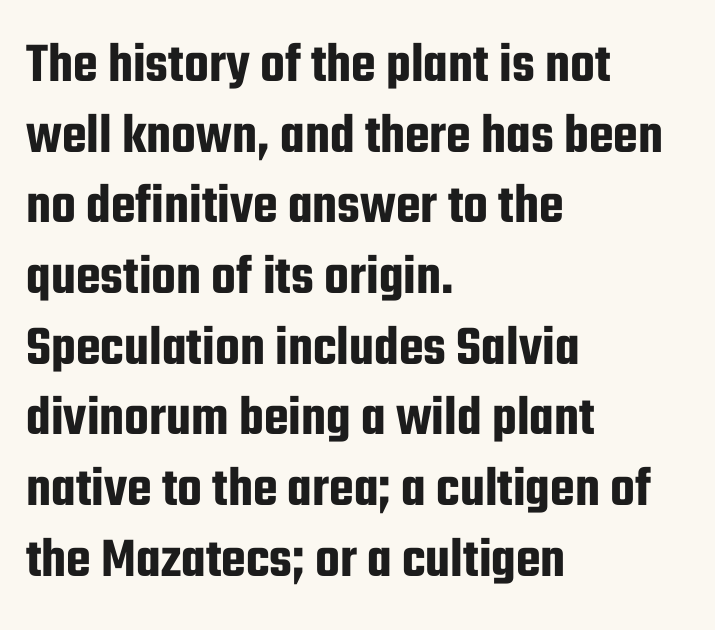
The image shows 57 px condensed sans-serif type, upright; set left-aligned, line spacing 1.24x, normal letter spacing, not underlined; low stroke contrast and a medium x-height.
